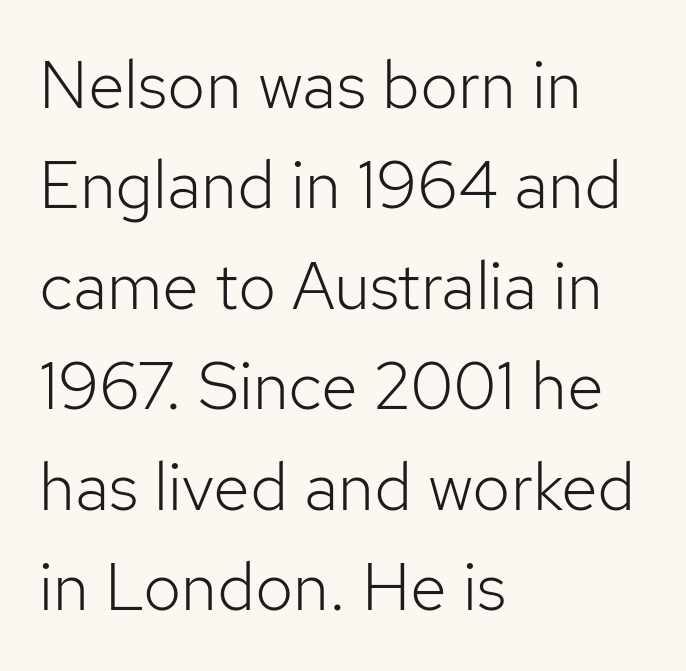
{"serif": "no", "italic": "no", "bold": "no", "weight": "light", "width": "normal", "stroke_contrast": "low", "x_height": "medium", "monospaced": "no", "underline": "no", "align": "left", "line_spacing": "normal", "line_spacing_ratio": 1.5, "letter_spacing": "normal", "letter_spacing_em": 0.0, "glyph_px": 67}
